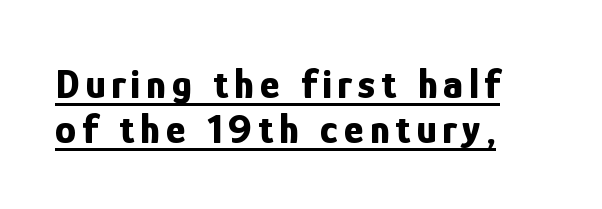
These lines carry a lot of weight — the face is fully bold. Interline gaps are noticeably narrow in this sample. Ascenders rise straight up at ninety degrees. The text block is weighted toward the left margin, trailing off unevenly rightward. The rendering uses the underline text-decoration.
